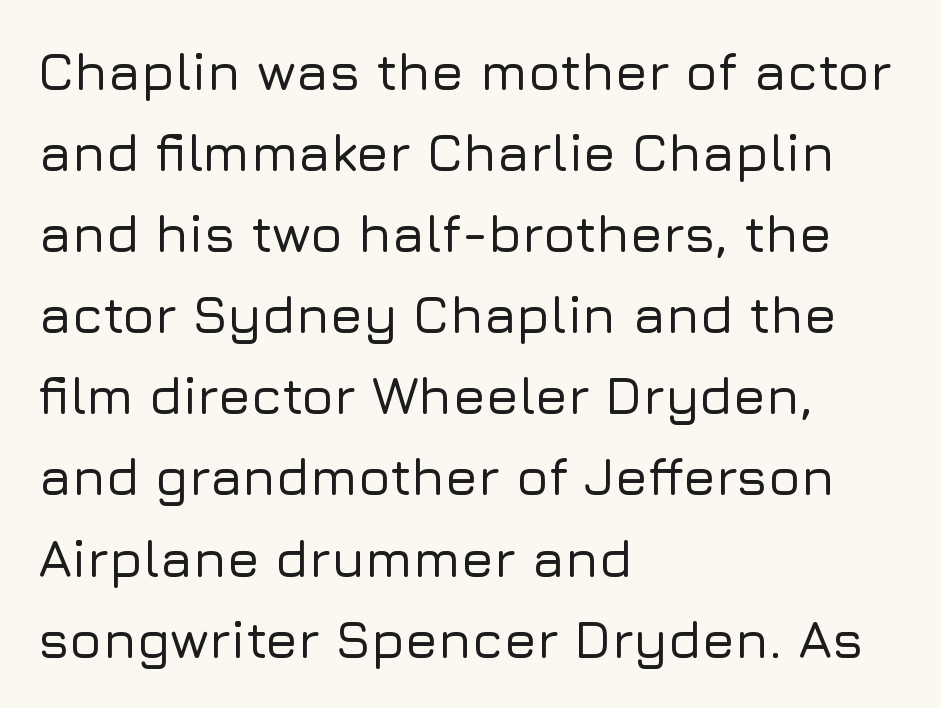
{"serif": "no", "italic": "no", "width": "normal", "stroke_contrast": "low", "x_height": "medium", "monospaced": "no", "underline": "no", "align": "left", "line_spacing": "normal", "line_spacing_ratio": 1.53, "letter_spacing": "normal", "letter_spacing_em": 0.0, "glyph_px": 53}
